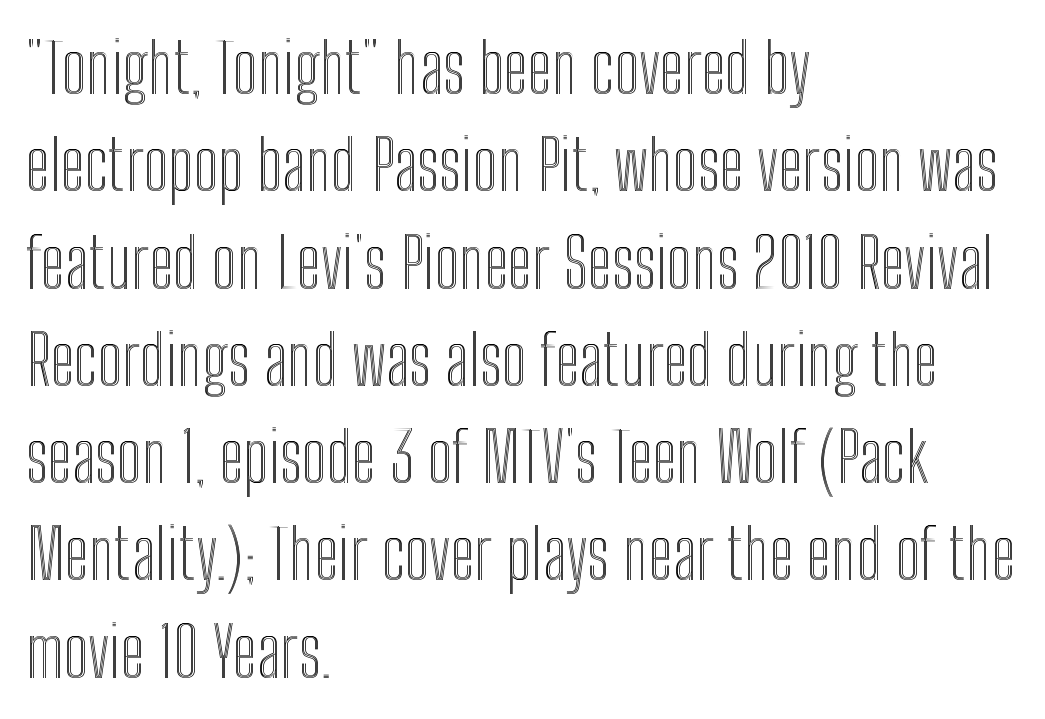
The string is rendered with underlining switched off. The vertical gap from one line to the next is medium. Words appear dense and cohesive because spacing is normal. Characters remain perfectly vertical along every line. Where is the straight margin? On the left.
